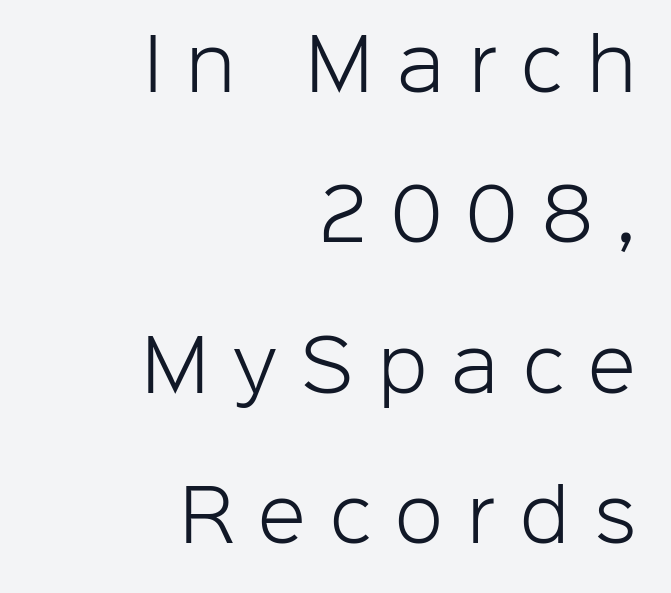
{"serif": "no", "italic": "no", "bold": "no", "weight": "light", "width": "normal", "stroke_contrast": "low", "x_height": "medium", "monospaced": "no", "underline": "no", "align": "right", "line_spacing": "loose", "line_spacing_ratio": 2.15, "letter_spacing": "wide", "letter_spacing_em": 0.35, "glyph_px": 70}
